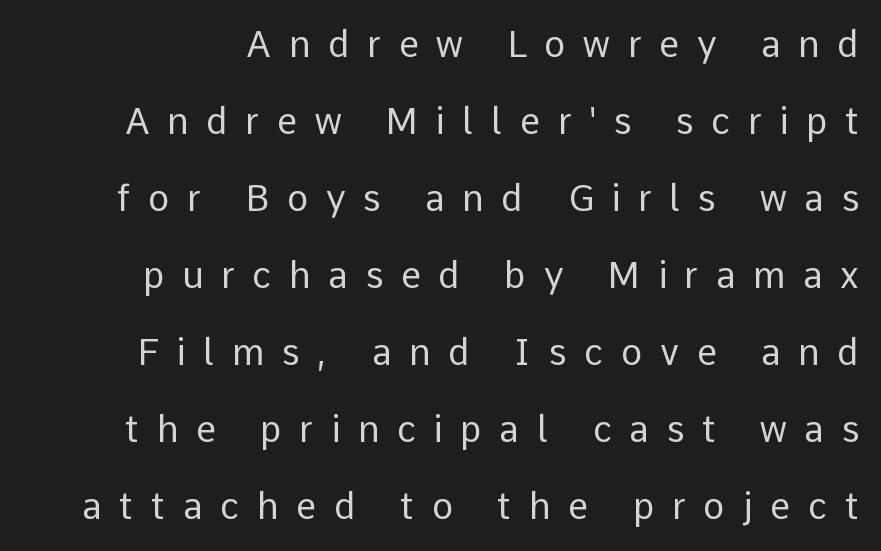
The image shows 36 px regular-weight sans-serif type, upright; set loose line spacing (2.14x), unusually wide letter spacing (+0.49 em), not underlined; low stroke contrast and a medium x-height.
